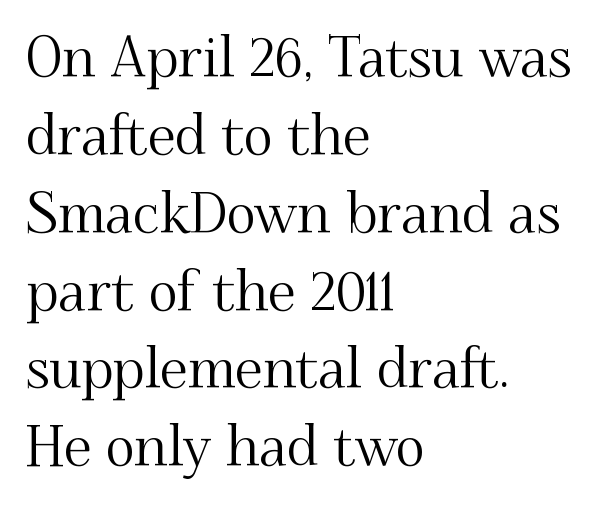
Q: Is the text italic (slanted)? A: No, it is upright.
Q: Is the typeface a serif or a sans-serif typeface? A: Serif.
Q: Is the text underlined? A: No.
Q: How is the paragraph aligned? A: Left-aligned.
Q: Is the spacing between letters normal or unusually wide? A: Normal.
Q: Is the spacing between lines tight, normal or loose? A: Normal.
Q: Width (condensed, normal, or wide)? A: Normal.
Q: Stroke contrast? A: Medium.
Q: x-height? A: Small.
Q: Monospaced? A: No.
